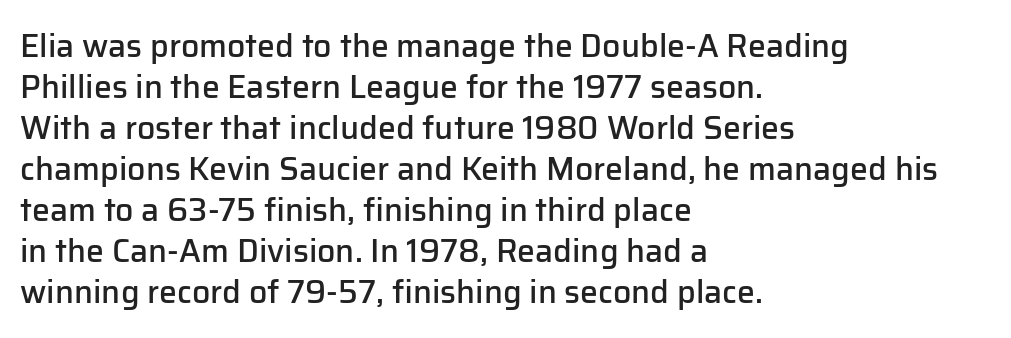
The image shows 32 px semibold sans-serif type, upright; set left-aligned, normal line spacing (1.28x), normal letter spacing, not underlined; low stroke contrast and a medium x-height.
